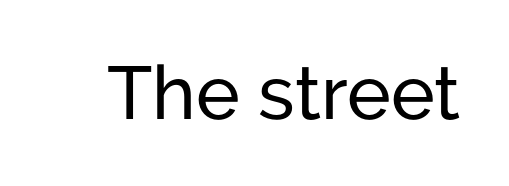
Q: Is the text italic (slanted)? A: No, it is upright.
Q: Is the typeface a serif or a sans-serif typeface? A: Sans-serif.
Q: Is the text underlined? A: No.
Q: Is the spacing between letters normal or unusually wide? A: Normal.
Q: Width (condensed, normal, or wide)? A: Normal.
Q: Stroke contrast? A: Low.
Q: x-height? A: Medium.
Q: Monospaced? A: No.
